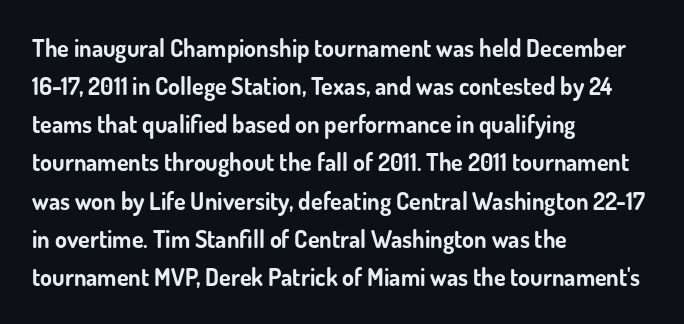
Q: Is the text bold? A: Yes.
Q: Is the text italic (slanted)? A: No, it is upright.
Q: Is the text underlined? A: No.
Q: How is the paragraph aligned? A: Left-aligned.
Q: Is the spacing between letters normal or unusually wide? A: Normal.
Q: Is the spacing between lines tight, normal or loose? A: Normal.
